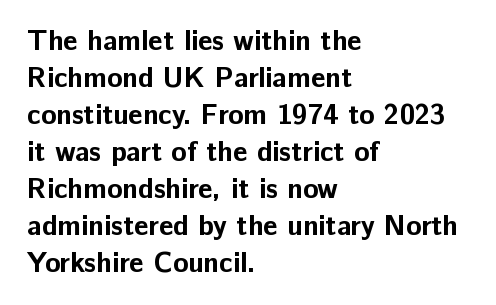
The face used here is rendered with its standard letterfit. The passage shown is typeset with a sans-serif family. Notice how descenders clear the ascenders below comfortably — that's standard leading. Note the varied advance widths — an 'i' is clearly narrower than an 'm'. The ragged edge is on the right, which tells us the setting is flush left. The string is rendered with underlining switched off.
